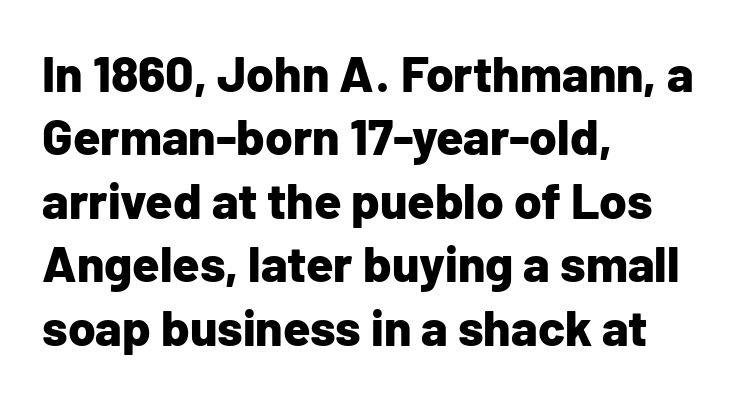
Q: Is the text bold? A: Yes.
Q: Is the text italic (slanted)? A: No, it is upright.
Q: Is the typeface a serif or a sans-serif typeface? A: Sans-serif.
Q: Is the text underlined? A: No.
Q: How is the paragraph aligned? A: Left-aligned.
Q: Is the spacing between letters normal or unusually wide? A: Normal.
Q: Is the spacing between lines tight, normal or loose? A: Normal.
Q: Width (condensed, normal, or wide)? A: Normal.
Q: Stroke contrast? A: Low.
Q: x-height? A: Medium.
Q: Monospaced? A: No.
